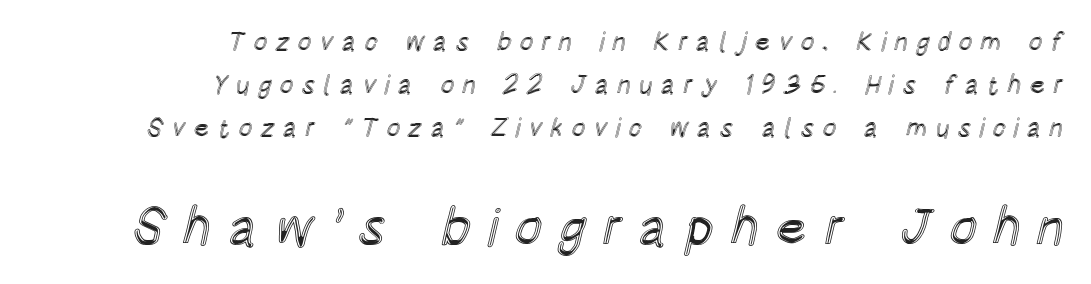
{"width": "condensed", "x_height": "large", "monospaced": "no", "underline": "no", "align": "right", "line_spacing": "normal", "line_spacing_ratio": 1.66, "letter_spacing": "wide", "letter_spacing_em": 0.3, "larger_block": "second", "size_ratio": 2.04, "glyph_px": 53}
